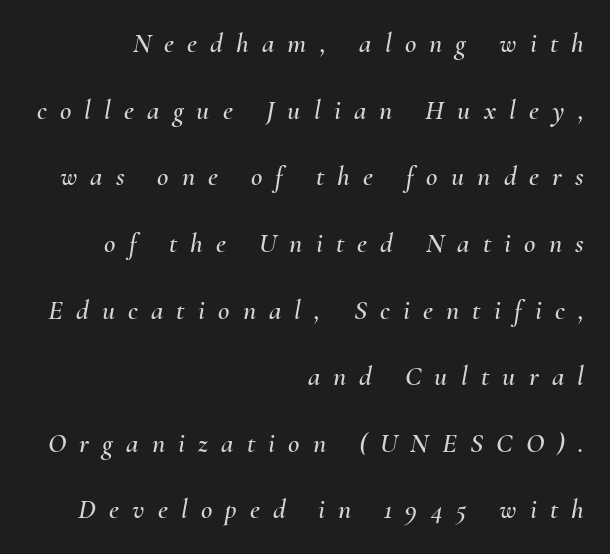
Q: Is the text italic (slanted)? A: Yes, it leans right by about 10 degrees.
Q: Is the text underlined? A: No.
Q: How is the paragraph aligned? A: Right-aligned.
Q: Is the spacing between letters normal or unusually wide? A: Unusually wide.
Q: Is the spacing between lines tight, normal or loose? A: Loose.
Q: Width (condensed, normal, or wide)? A: Normal.
Q: Stroke contrast? A: Medium.
Q: x-height? A: Small.
Q: Monospaced? A: No.
